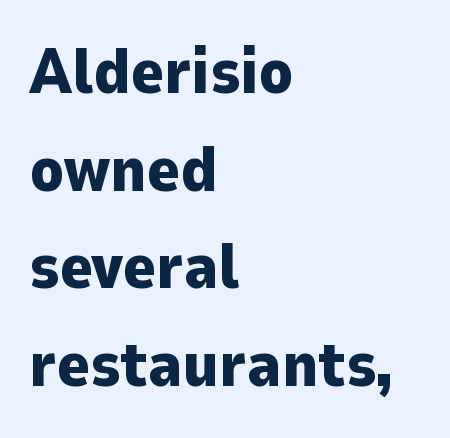
{"serif": "no", "italic": "no", "bold": "yes", "weight": "heavy", "width": "normal", "stroke_contrast": "low", "x_height": "medium", "monospaced": "no", "underline": "no", "align": "left", "line_spacing": "normal", "line_spacing_ratio": 1.55, "letter_spacing": "normal", "letter_spacing_em": 0.0, "glyph_px": 63}
